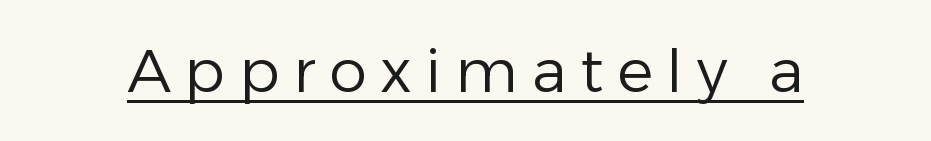
The image shows 60 px regular-weight sans-serif type, upright; set unusually wide letter spacing (+0.23 em), underlined; low stroke contrast and a medium x-height.
